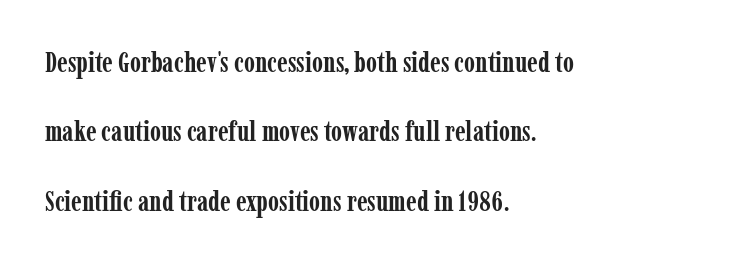
The image shows 28 px semibold, condensed serif type, upright; set left-aligned, loose line spacing (2.48x), normal letter spacing, not underlined; low stroke contrast and a medium x-height.
